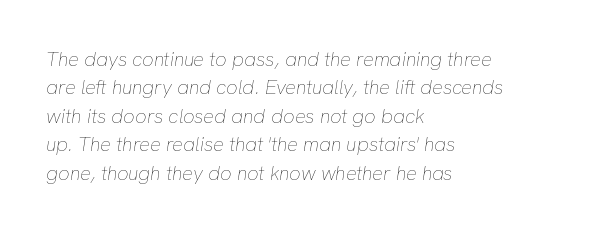
{"italic": "yes", "lean": "right", "slant_degrees": 8, "bold": "no", "underline": "no", "align": "left", "line_spacing": "normal", "line_spacing_ratio": 1.42, "letter_spacing": "normal", "letter_spacing_em": 0.0, "glyph_px": 20}
